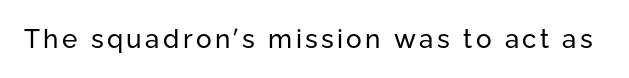
The image shows 26 px text type, upright; set not underlined.
